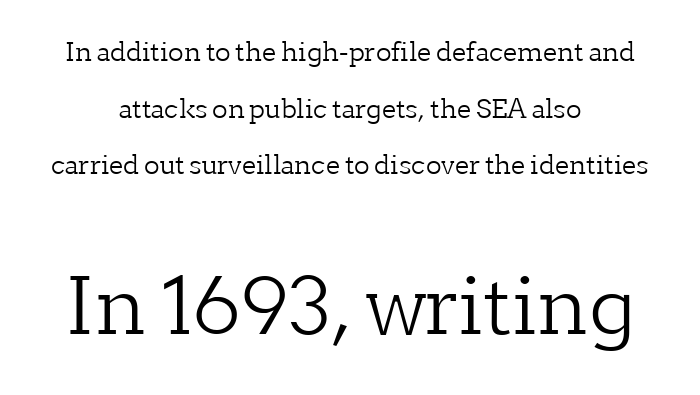
{"serif": "yes", "italic": "no", "bold": "no", "weight": "light", "width": "normal", "stroke_contrast": "low", "x_height": "medium", "monospaced": "no", "underline": "no", "align": "center", "line_spacing": "loose", "line_spacing_ratio": 2.18, "letter_spacing": "normal", "letter_spacing_em": 0.0, "larger_block": "second", "size_ratio": 3.0, "glyph_px": 78}
